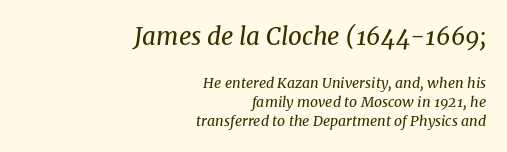
The image shows 24 px text type, italic (leaning right); set right-aligned, normal line spacing (1.39x), normal letter spacing, not underlined; the first (top) block is 1.71x larger.
